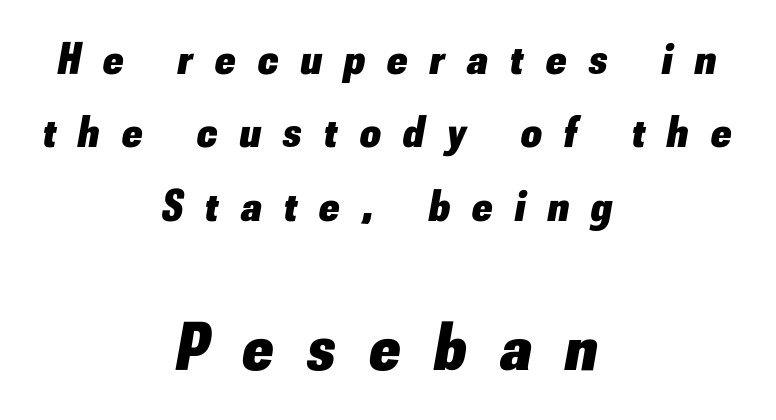
Set as a true bold cut, around the 700 mark. Caption: upper text group reduced, lower text group enlarged. The zone under the glyphs is completely vacant. This sample has the flowing, uneven cadence of proportional lettering. Compared with ordinary roman type, these characters are visibly tilted.
